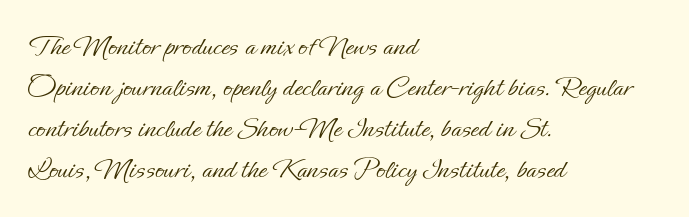
{"bold": "no", "weight": "light", "width": "normal", "stroke_contrast": "low", "x_height": "small", "monospaced": "no", "underline": "no", "align": "left", "line_spacing": "normal", "line_spacing_ratio": 1.37, "letter_spacing": "normal", "letter_spacing_em": 0.0, "glyph_px": 30}
